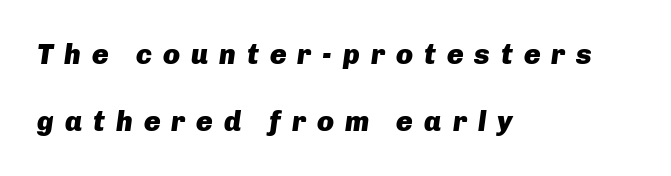
The image shows 28 px heavy type, italic (leaning right); set left-aligned, loose line spacing (2.41x), unusually wide letter spacing (+0.39 em), not underlined; low stroke contrast and a medium x-height.
